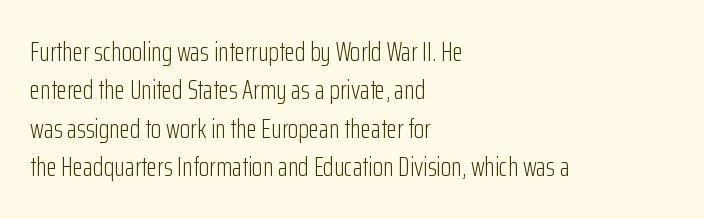
Q: Is the text bold? A: No.
Q: Is the text italic (slanted)? A: No, it is upright.
Q: Is the text underlined? A: No.
Q: How is the paragraph aligned? A: Left-aligned.
Q: Is the spacing between letters normal or unusually wide? A: Normal.
Q: Is the spacing between lines tight, normal or loose? A: Normal.
